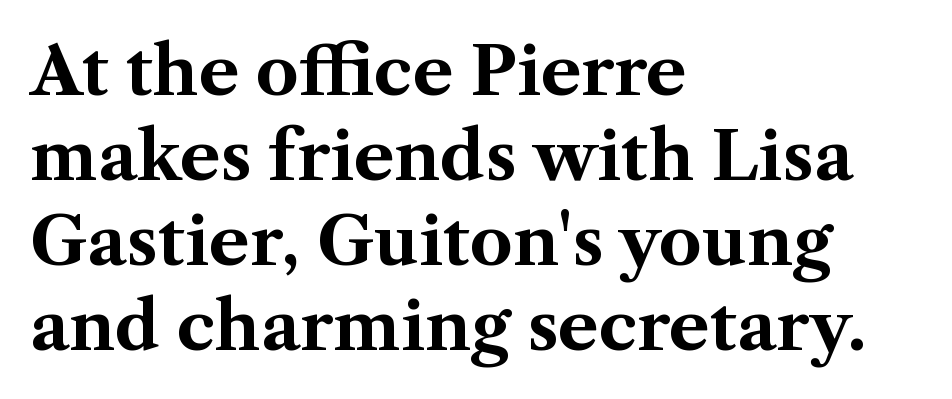
{"serif": "yes", "italic": "no", "bold": "yes", "weight": "bold", "width": "normal", "stroke_contrast": "medium", "x_height": "medium", "monospaced": "no", "underline": "no", "align": "left", "line_spacing": "normal", "line_spacing_ratio": 1.27, "letter_spacing": "normal", "letter_spacing_em": 0.0, "glyph_px": 67}
